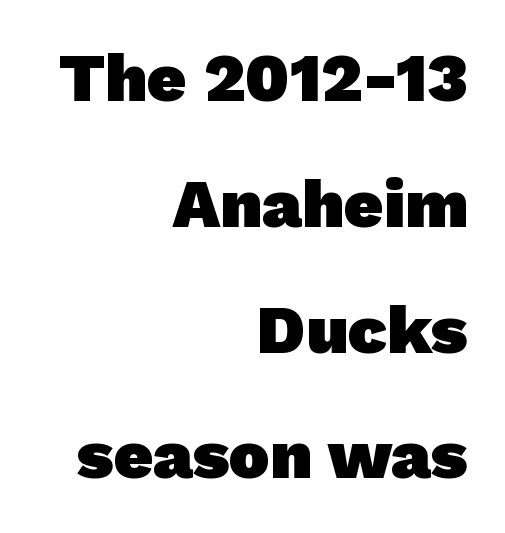
The image shows 68 px heavy sans-serif type; set right-aligned, line spacing 1.85x, normal letter spacing, not underlined; low stroke contrast and a medium x-height.
